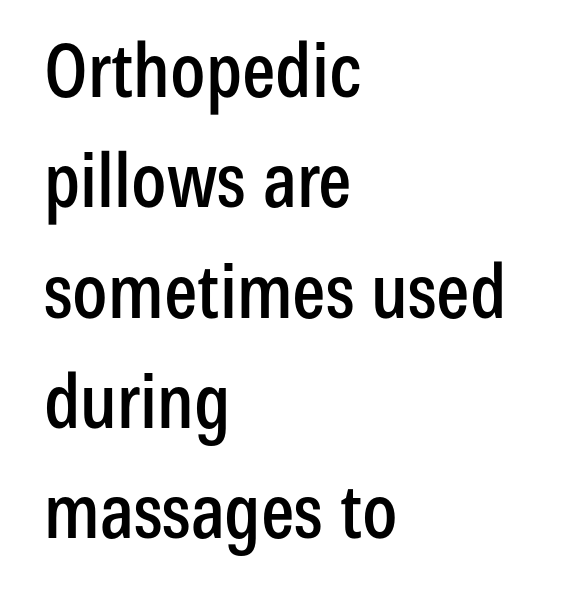
The image shows 74 px condensed sans-serif type, upright; set left-aligned, normal line spacing (1.49x), normal letter spacing, not underlined; low stroke contrast and a medium x-height.
